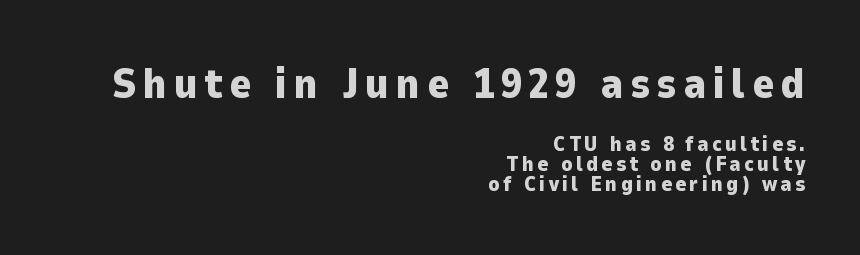
Q: Is the text bold? A: Yes.
Q: Is the text italic (slanted)? A: No, it is upright.
Q: Is the typeface a serif or a sans-serif typeface? A: Sans-serif.
Q: Is the text underlined? A: No.
Q: How is the paragraph aligned? A: Right-aligned.
Q: Is the spacing between lines tight, normal or loose? A: Tight.
Q: Which block of text is set in a larger size, the first (top) or the second (bottom)? A: The first (top) one.
Q: Width (condensed, normal, or wide)? A: Normal.
Q: Stroke contrast? A: Low.
Q: x-height? A: Medium.
Q: Monospaced? A: No.
